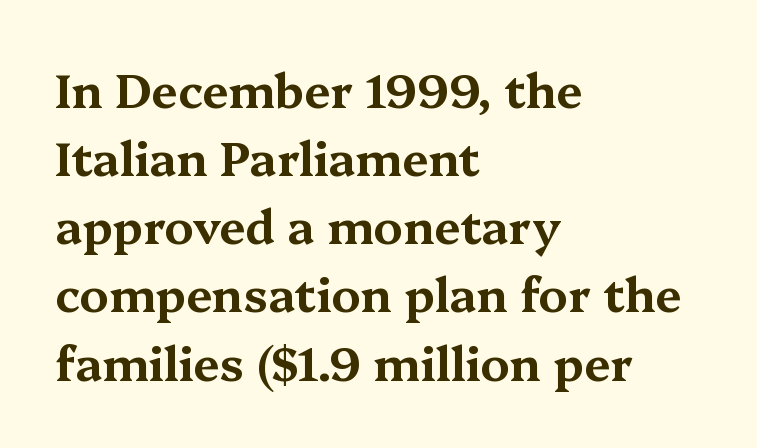
{"serif": "yes", "italic": "no", "width": "wide", "stroke_contrast": "medium", "x_height": "medium", "monospaced": "no", "underline": "no", "align": "left", "line_spacing": "normal", "line_spacing_ratio": 1.45, "letter_spacing": "normal", "letter_spacing_em": 0.0, "glyph_px": 47}
